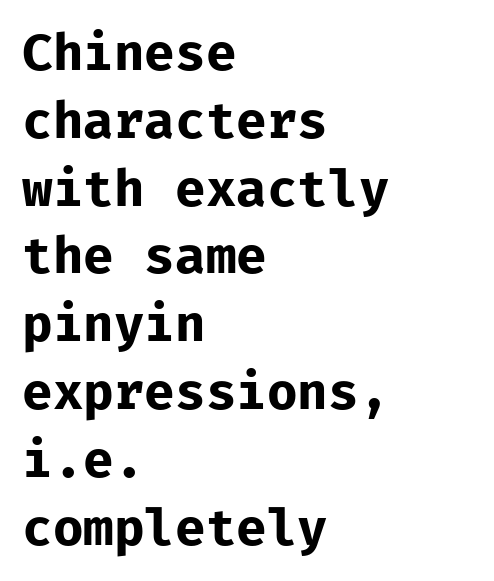
Leftover space on each line is placed entirely after the last word. Fixed-width glyphs throughout — classic coding-font behaviour. Characters follow at the spacing the type designer built in. Italic: no, the glyphs are upright roman. Note: no serifs on the glyphs. Emphasis by weight is at full strength: bold.
